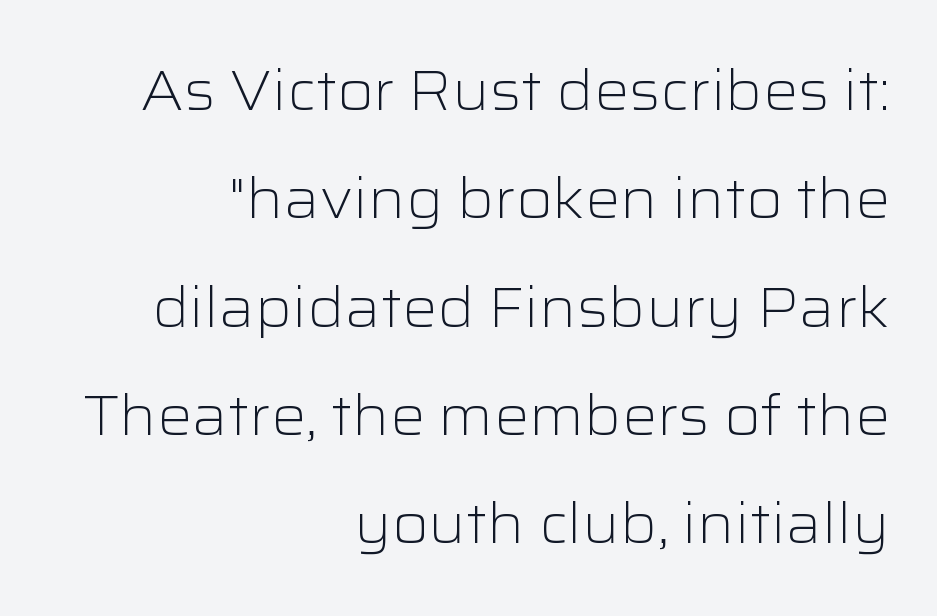
The image shows 55 px light, wide sans-serif type, upright; set right-aligned, loose line spacing (1.97x), normal letter spacing, not underlined; low stroke contrast and a medium x-height.
